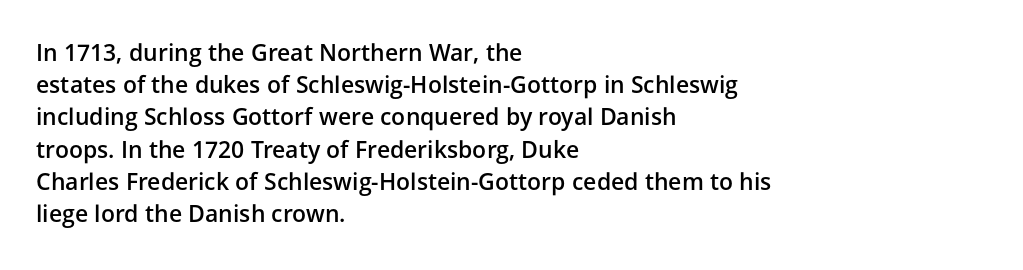
The foot of each line stays bare and open. Evenly set lines give the paragraph a standard silhouette. Left-aligned paragraph, ragged on the right. Does the lettering tilt? It doesn't — this is upright. The line texture is even and compact thanks to regular tracking.
